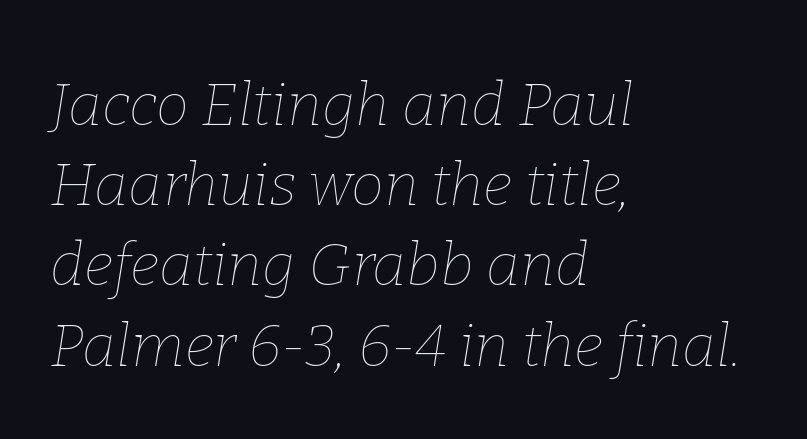
Each word holds together tightly as a unit, with standard inter-letter gaps. In terms of leading, this rendering sits right in the middle. You could not count columns in this text — the font is proportionally spaced. Caption: face not bold, strokes unweighted. Short and long lines alike share a common starting point at left. Quick note: underline off.
